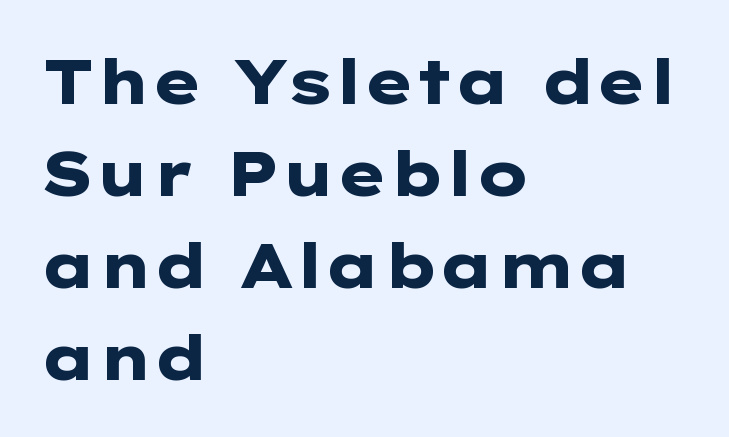
{"serif": "no", "italic": "no", "bold": "yes", "weight": "heavy", "width": "wide", "stroke_contrast": "low", "x_height": "medium", "monospaced": "no", "underline": "no", "align": "left", "line_spacing": "normal", "line_spacing_ratio": 1.46, "letter_spacing": "normal", "letter_spacing_em": 0.0, "glyph_px": 63}
